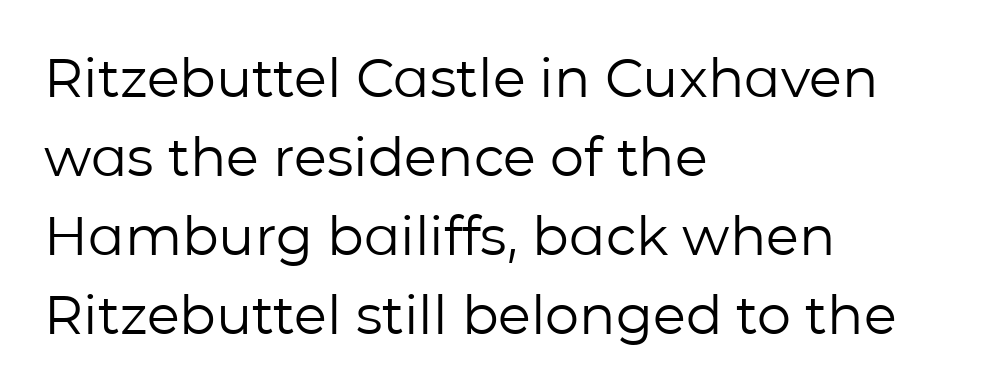
The image shows 54 px regular-weight sans-serif type, upright; set left-aligned, normal line spacing (1.46x), normal letter spacing, not underlined; low stroke contrast and a medium x-height.
